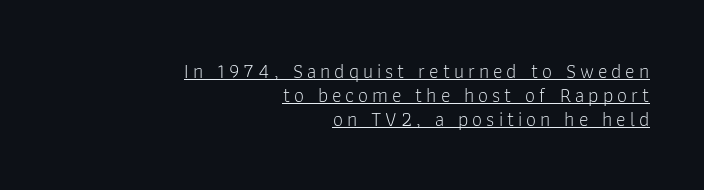
{"italic": "no", "bold": "no", "underline": "yes", "align": "right", "line_spacing_ratio": 1.2, "letter_spacing": "wide", "letter_spacing_em": 0.2, "glyph_px": 20}
